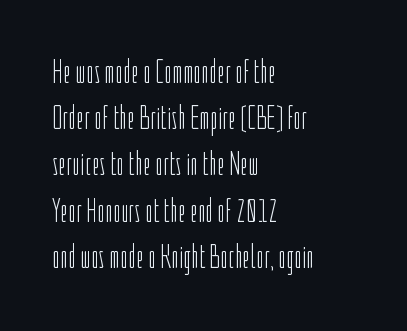
Q: Is the text bold? A: No.
Q: Is the text italic (slanted)? A: No, it is upright.
Q: Is the typeface a serif or a sans-serif typeface? A: Sans-serif.
Q: Is the text underlined? A: No.
Q: How is the paragraph aligned? A: Left-aligned.
Q: Is the spacing between letters normal or unusually wide? A: Normal.
Q: Is the spacing between lines tight, normal or loose? A: Normal.
Q: Width (condensed, normal, or wide)? A: Condensed.
Q: Stroke contrast? A: Low.
Q: x-height? A: Medium.
Q: Monospaced? A: No.
